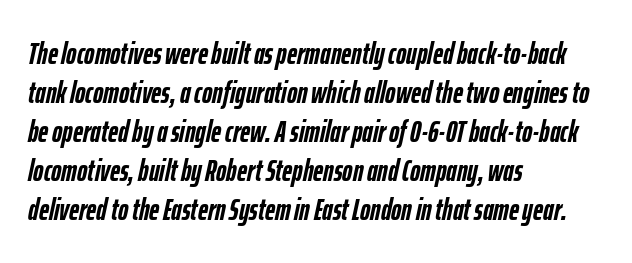
Weight: bold. You could call the tracking neutral — neither tight nor loose. A typesetter would call this proportional, since set widths differ per character. Alignment: flush left. Reading down the column, the eye jumps a familiar distance to each next line.
